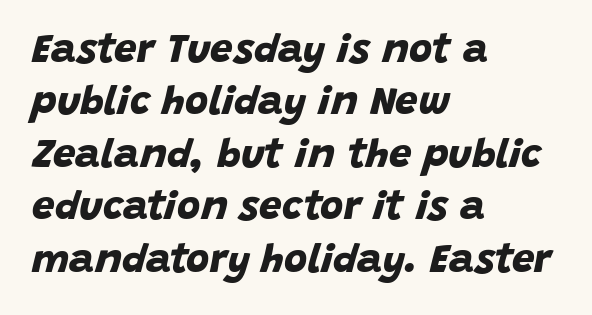
Q: Is the text bold? A: Yes.
Q: Is the typeface a serif or a sans-serif typeface? A: Sans-serif.
Q: Is the text underlined? A: No.
Q: How is the paragraph aligned? A: Left-aligned.
Q: Is the spacing between letters normal or unusually wide? A: Normal.
Q: Is the spacing between lines tight, normal or loose? A: Normal.
Q: Width (condensed, normal, or wide)? A: Normal.
Q: Stroke contrast? A: Low.
Q: x-height? A: Large.
Q: Monospaced? A: No.
